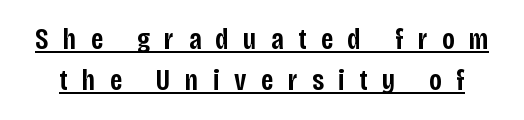
{"serif": "no", "italic": "no", "bold": "semi", "weight": "semibold", "width": "condensed", "stroke_contrast": "low", "x_height": "large", "monospaced": "no", "underline": "yes", "line_spacing": "normal", "line_spacing_ratio": 1.36, "letter_spacing": "wide", "letter_spacing_em": 0.48, "glyph_px": 30}
